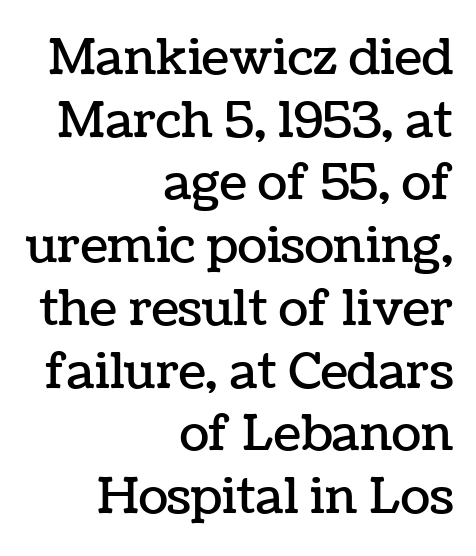
The image shows 49 px text type, upright; set right-aligned, normal line spacing (1.28x), normal letter spacing, not underlined; low stroke contrast and a medium x-height.
